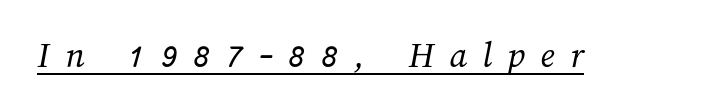
Stems and bowls with no extra thickness — not bold. Note the varied advance widths — an 'i' is clearly narrower than an 'm'. Observe the wide spacing: letters keep a clear distance from each other. Decoration check: the copy is underlined.
